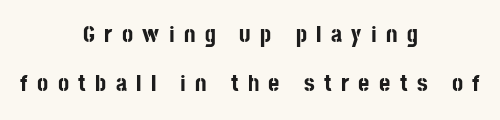
The image shows 24 px bold type, upright; set centered, loose line spacing (2.03x), unusually wide letter spacing (+0.39 em), not underlined.
